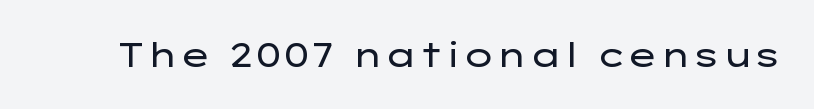
Q: Is the text bold? A: No.
Q: Is the text italic (slanted)? A: No, it is upright.
Q: Is the typeface a serif or a sans-serif typeface? A: Sans-serif.
Q: Is the text underlined? A: No.
Q: Is the spacing between letters normal or unusually wide? A: Normal.
Q: Width (condensed, normal, or wide)? A: Wide.
Q: Stroke contrast? A: Low.
Q: x-height? A: Medium.
Q: Monospaced? A: No.
